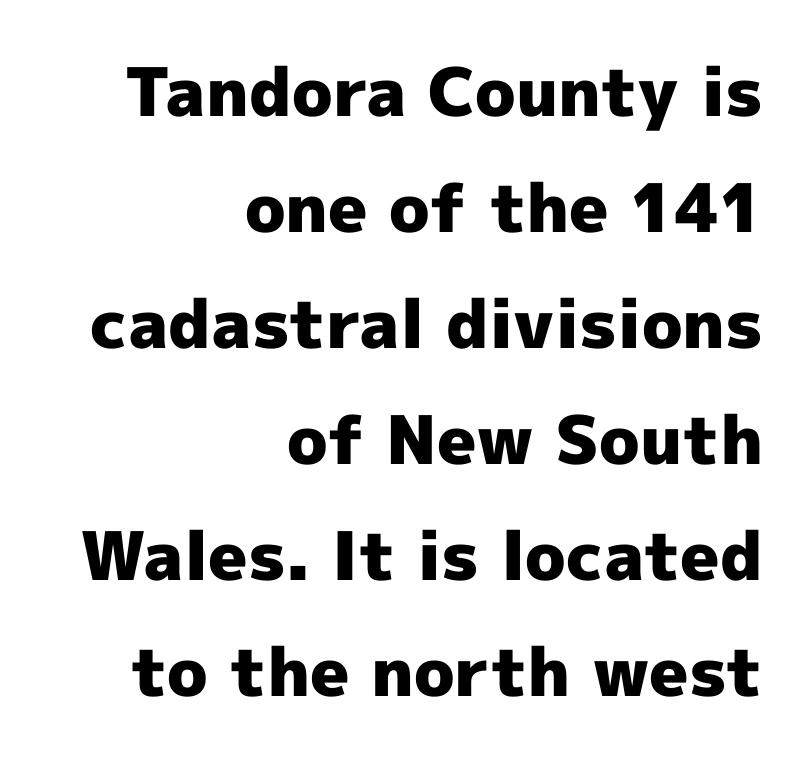
Q: Is the text bold? A: Yes.
Q: Is the text italic (slanted)? A: No, it is upright.
Q: Is the typeface a serif or a sans-serif typeface? A: Sans-serif.
Q: Is the text underlined? A: No.
Q: How is the paragraph aligned? A: Right-aligned.
Q: Is the spacing between letters normal or unusually wide? A: Normal.
Q: Width (condensed, normal, or wide)? A: Normal.
Q: x-height? A: Medium.
Q: Monospaced? A: No.
